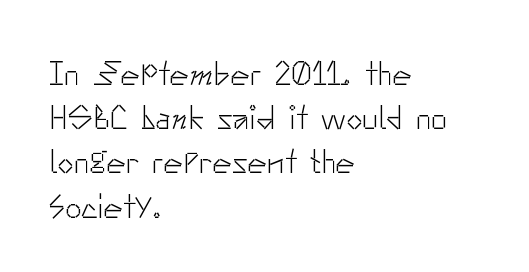
In terms of leading, this rendering sits right in the middle. Unmarked baselines from the first word to the last. Standard letterfit; no display-style spreading of the glyphs. Character widths vary here, with narrow letters taking less room than wide ones. In terms of posture, this sample is upright. If you drew a ruler down the left edge, every line would touch it.
